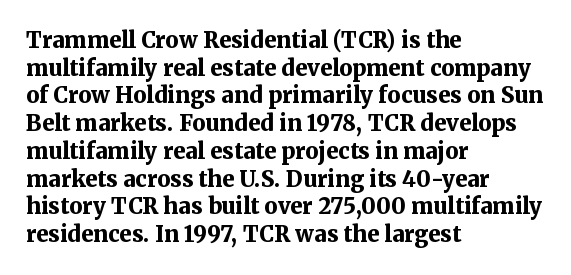
Q: Is the text bold? A: Yes.
Q: Is the text italic (slanted)? A: No, it is upright.
Q: Is the text underlined? A: No.
Q: How is the paragraph aligned? A: Left-aligned.
Q: Is the spacing between letters normal or unusually wide? A: Normal.
Q: Is the spacing between lines tight, normal or loose? A: Normal.
